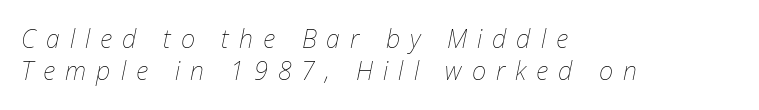
The image shows 25 px text type, italic (leaning right); set left-aligned, normal line spacing (1.29x), unusually wide letter spacing (+0.4 em), not underlined.
